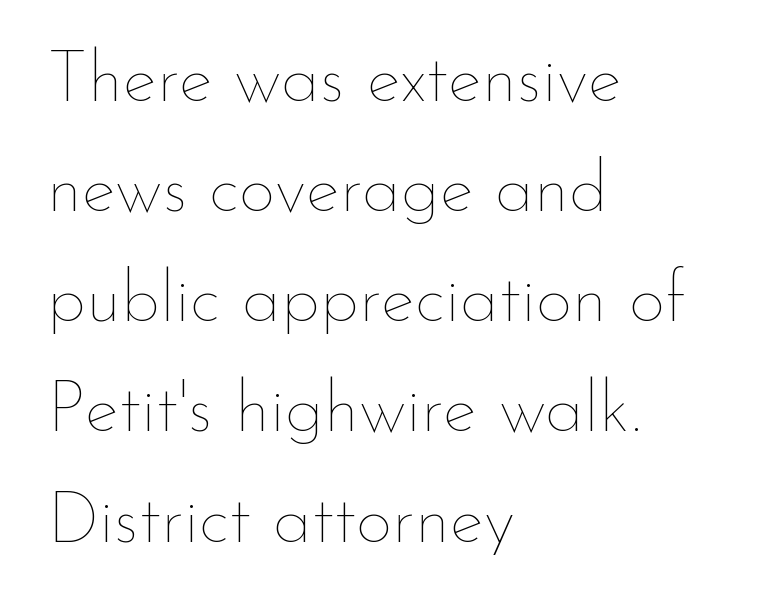
The image shows 72 px thin type, upright; set left-aligned, normal line spacing (1.53x), normal letter spacing, not underlined; low stroke contrast and a small x-height.
